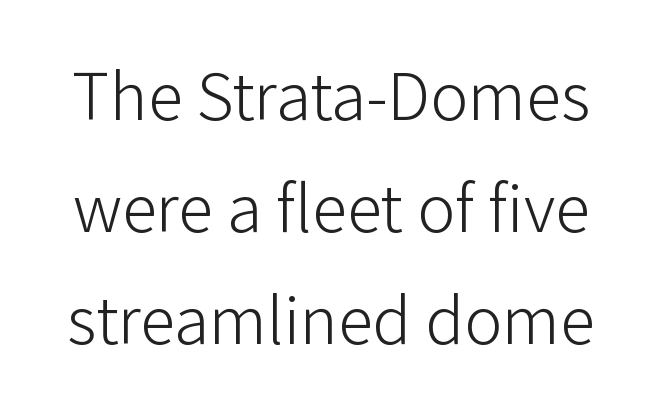
Serif or sans? Sans — the stroke terminals are bare. A light-to-regular cut is what we see here. Nope, not italic — everything's standing straight. Just letters on the line, the space beneath them empty. The face used here is proportionally spaced, like ordinary book or web type. The face used here is rendered with its standard letterfit.
